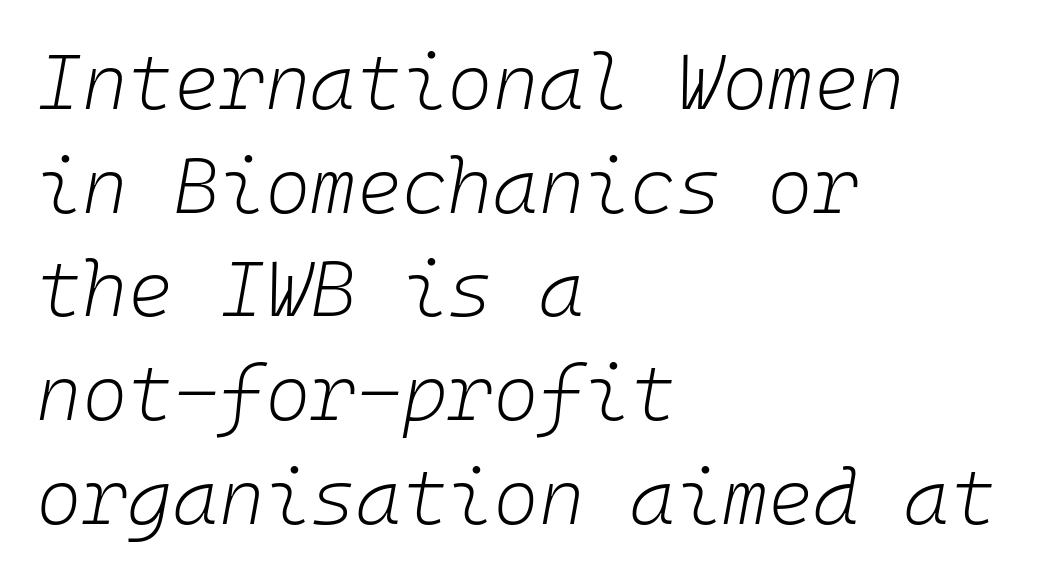
{"italic": "yes", "lean": "right", "slant_degrees": 10, "bold": "no", "weight": "light", "width": "normal", "stroke_contrast": "low", "x_height": "medium", "monospaced": "yes", "underline": "no", "align": "left", "line_spacing": "normal", "line_spacing_ratio": 1.33, "letter_spacing": "normal", "letter_spacing_em": 0.0, "glyph_px": 78}
